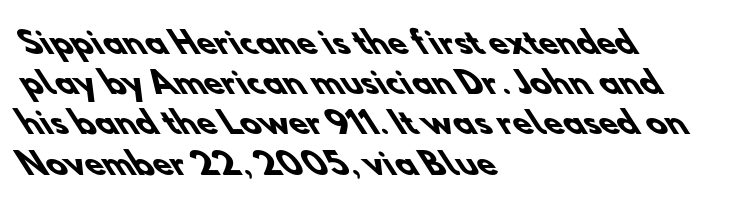
{"serif": "no", "bold": "yes", "weight": "heavy", "width": "normal", "stroke_contrast": "low", "x_height": "small", "monospaced": "no", "underline": "no", "align": "left", "line_spacing": "normal", "line_spacing_ratio": 1.34, "letter_spacing": "normal", "letter_spacing_em": 0.0, "glyph_px": 30}
